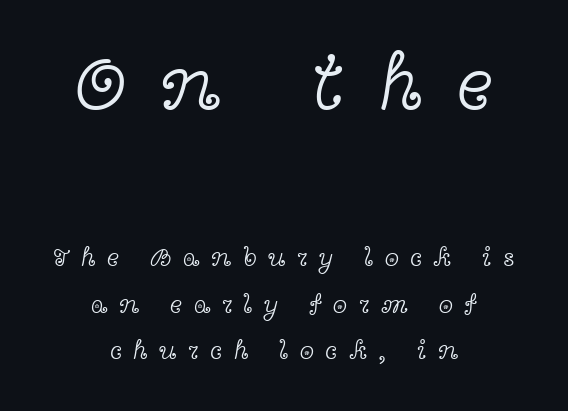
{"serif": "yes", "bold": "no", "weight": "light", "width": "wide", "x_height": "medium", "monospaced": "no", "underline": "no", "align": "center", "line_spacing_ratio": 1.78, "letter_spacing": "wide", "letter_spacing_em": 0.44, "larger_block": "first", "size_ratio": 3.0, "glyph_px": 78}
